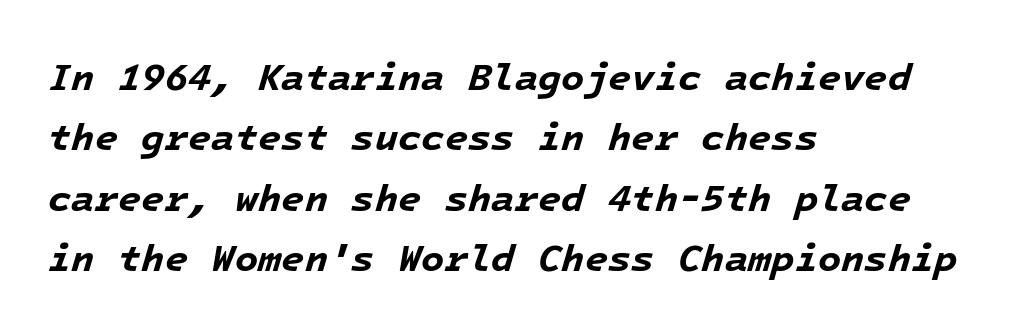
The image shows 38 px bold type, italic (leaning right), monospaced; set left-aligned, normal line spacing (1.59x), normal letter spacing, not underlined; low stroke contrast and a medium x-height.
